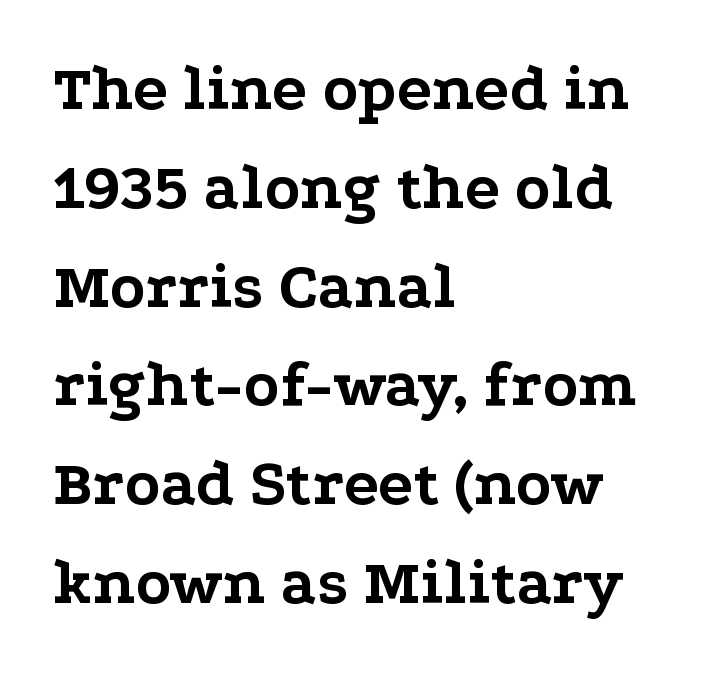
The image shows 65 px bold, wide serif type, upright; set left-aligned, normal line spacing (1.52x), normal letter spacing, not underlined; low stroke contrast and a medium x-height.
